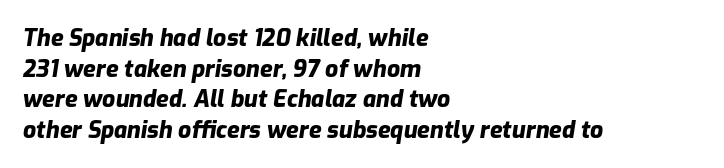
The image shows 23 px bold type, italic (leaning right); set left-aligned, normal line spacing (1.33x), normal letter spacing, not underlined.
